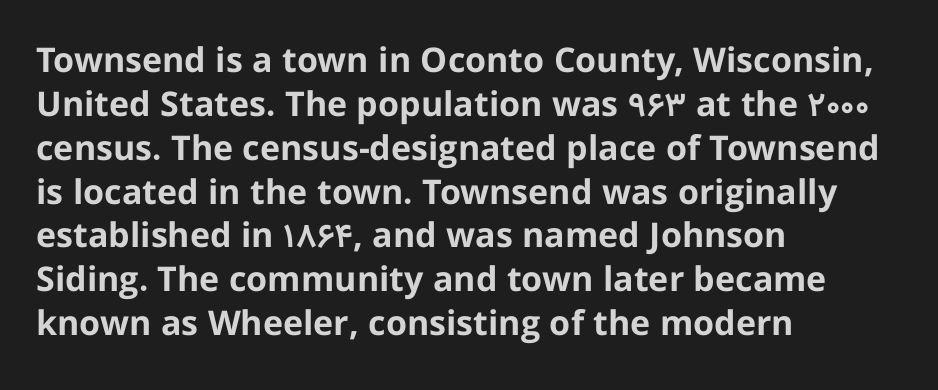
The image shows 34 px bold sans-serif type, upright; set left-aligned, normal line spacing (1.29x), normal letter spacing, not underlined; low stroke contrast and a medium x-height.
